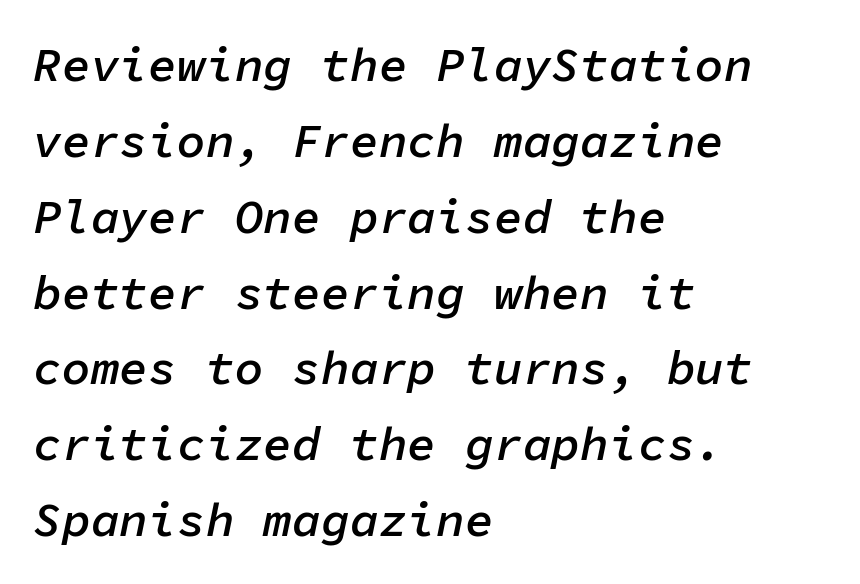
{"italic": "yes", "lean": "right", "slant_degrees": 11, "bold": "semi", "weight": "semibold", "width": "normal", "stroke_contrast": "low", "x_height": "medium", "monospaced": "yes", "underline": "no", "align": "left", "line_spacing": "normal", "line_spacing_ratio": 1.58, "letter_spacing": "normal", "letter_spacing_em": 0.0, "glyph_px": 48}
